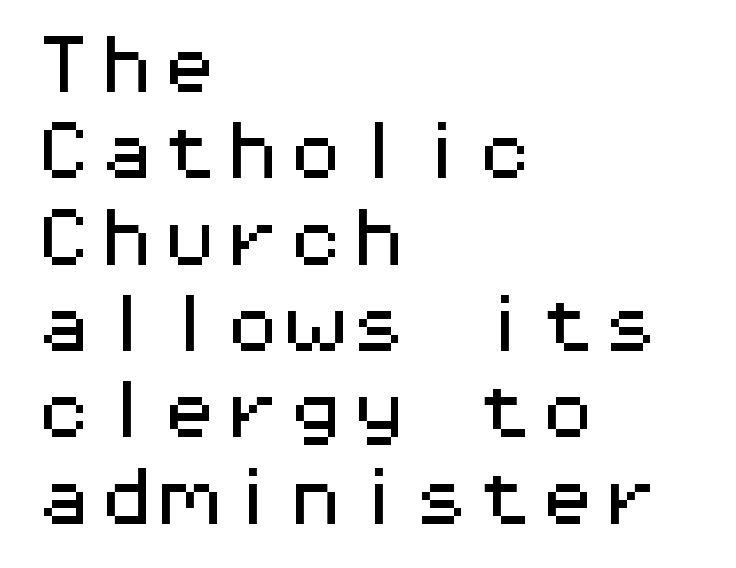
{"serif": "no", "italic": "no", "width": "wide", "stroke_contrast": "medium", "x_height": "medium", "monospaced": "yes", "underline": "no", "align": "left", "line_spacing": "normal", "line_spacing_ratio": 1.37, "letter_spacing": "normal", "letter_spacing_em": 0.0, "glyph_px": 63}
